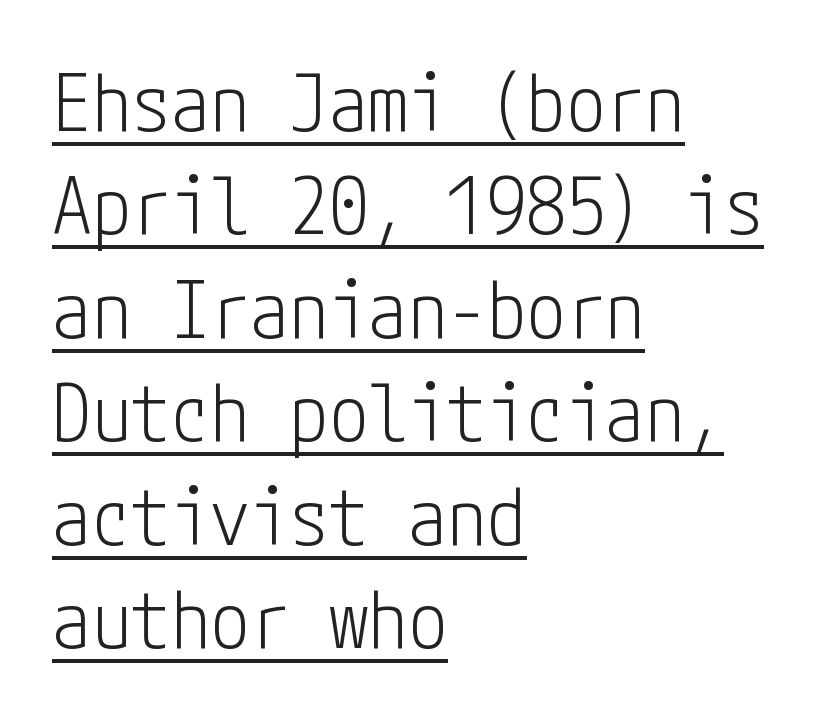
Honestly, the underline is the first thing you notice here. Line starts are locked; line ends wander. A roman cut, with each character standing at attention. Words appear dense and cohesive because spacing is normal.
